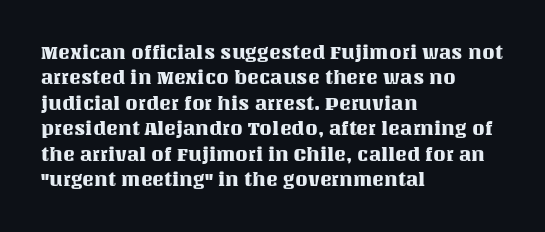
The image shows 20 px text type, upright; set left-aligned, normal line spacing (1.27x), normal letter spacing, not underlined.
